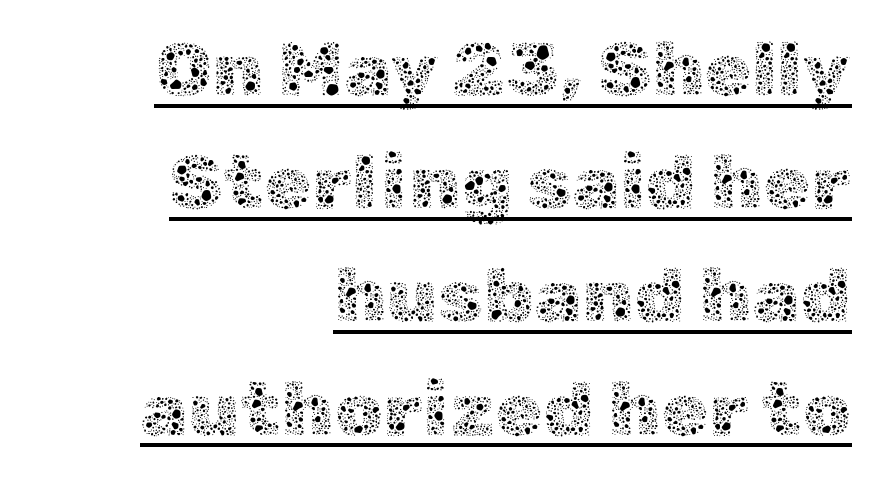
These lines are rendered in a variable-pitch font. Underline: present. Does extra space separate the letters? No, they use regular spacing. Stems and bowls with no extra thickness — not bold.
